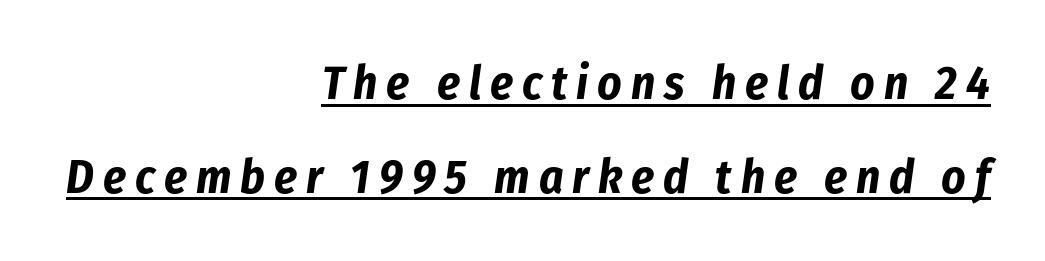
The image shows 47 px bold, condensed type, italic (leaning right); set right-aligned, loose line spacing (1.99x), underlined; low stroke contrast and a medium x-height.
